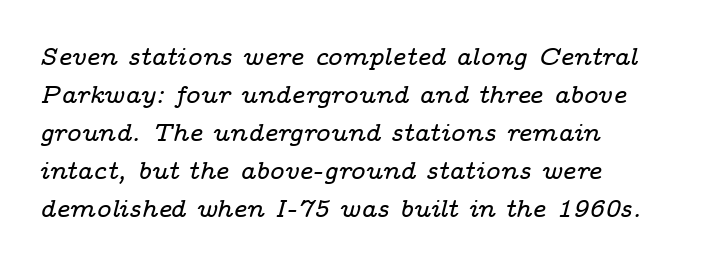
{"italic": "yes", "lean": "right", "slant_degrees": 14, "underline": "no", "align": "left", "line_spacing": "normal", "line_spacing_ratio": 1.52, "letter_spacing": "normal", "letter_spacing_em": 0.0, "glyph_px": 25}
